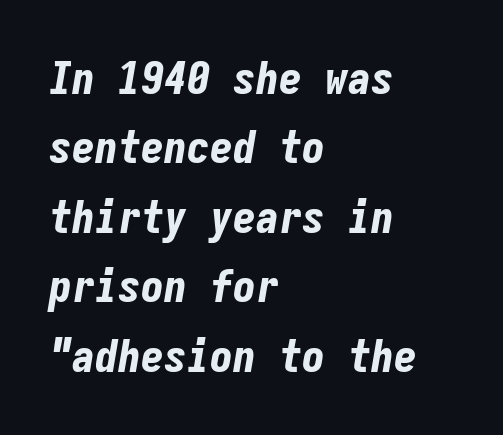
{"italic": "yes", "lean": "right", "slant_degrees": 9, "bold": "yes", "weight": "bold", "width": "condensed", "stroke_contrast": "low", "x_height": "medium", "monospaced": "yes", "underline": "no", "align": "left", "line_spacing": "normal", "line_spacing_ratio": 1.51, "letter_spacing": "normal", "letter_spacing_em": 0.0, "glyph_px": 46}
